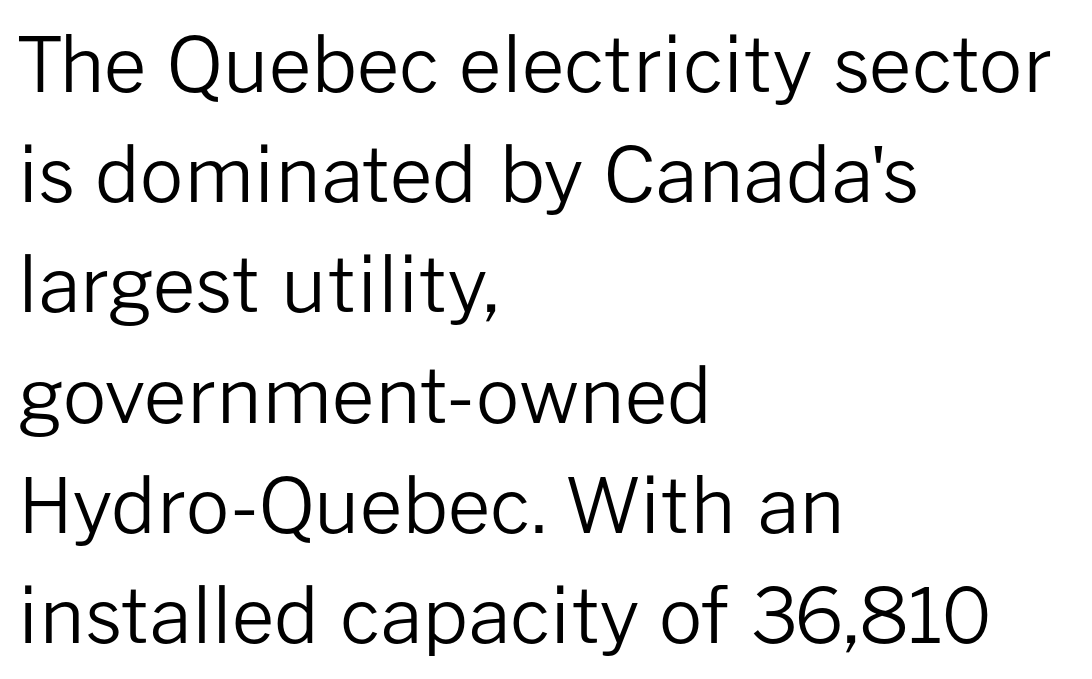
{"serif": "no", "italic": "no", "bold": "no", "weight": "regular", "width": "normal", "stroke_contrast": "low", "x_height": "medium", "monospaced": "no", "underline": "no", "align": "left", "line_spacing": "normal", "line_spacing_ratio": 1.45, "letter_spacing": "normal", "letter_spacing_em": 0.0, "glyph_px": 76}
